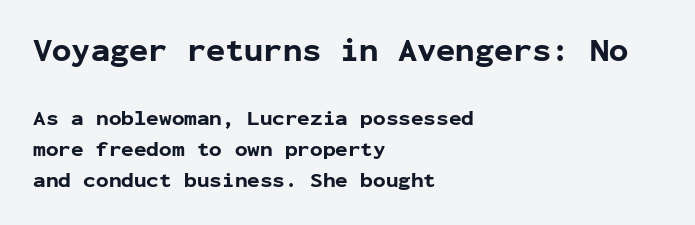
Baseline-to-baseline distance is the conventional proportion of letter height. This is heavy type, rendered in bold. Each letter's strokes conclude bluntly, with no projecting serifs. Nothing unusual about the tracking: characters are spaced as the font intends. Large over small — that's the arrangement of the two blocks here.
